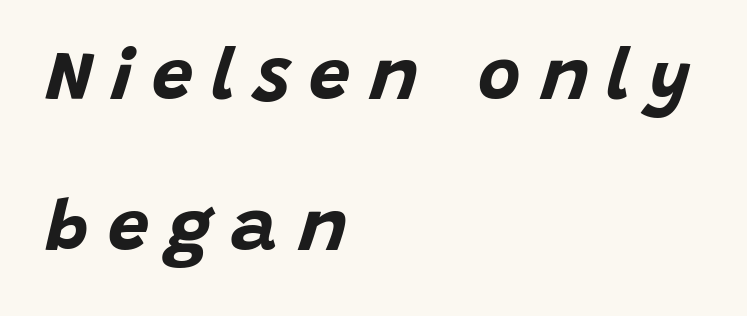
Horizontal alignment here is leftward, the default for most running prose. Would a proofreader flag this as italicized? Yes. You could fit nearly another row in the gap between these rows. Descenders hang freely into open space. Students, this is bold: see how much ink each stroke carries.
